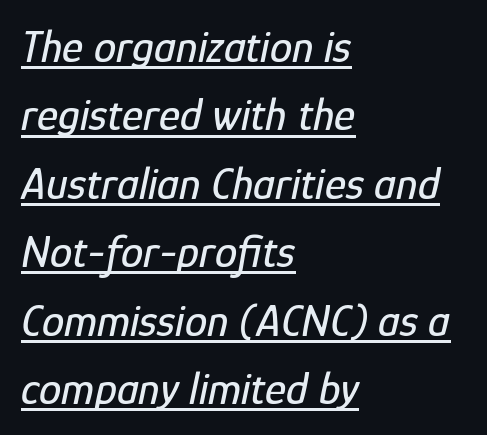
{"italic": "yes", "lean": "right", "slant_degrees": 12, "width": "condensed", "stroke_contrast": "low", "x_height": "medium", "monospaced": "no", "underline": "yes", "align": "left", "line_spacing": "normal", "line_spacing_ratio": 1.52, "letter_spacing": "normal", "letter_spacing_em": 0.0, "glyph_px": 45}
